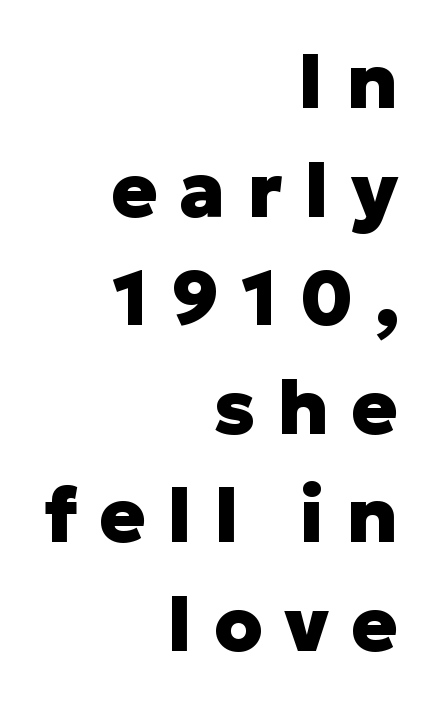
The image shows 77 px heavy sans-serif type, upright; set right-aligned, normal line spacing (1.41x), unusually wide letter spacing (+0.28 em), not underlined; low stroke contrast and a medium x-height.
